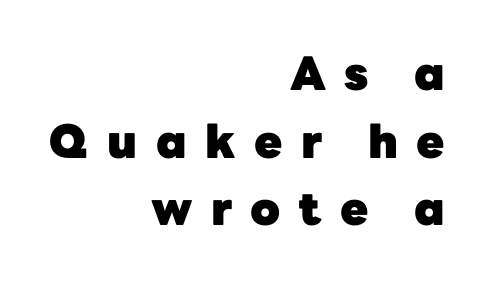
Does the lettering tilt? It doesn't — this is upright. Bold? Absolutely — the strokes are thick and heavy. No word sits above an underline. In terms of letterform style, serifs are entirely absent. Spacing verdict: proportional, widths tailored to each character. This sample keeps an unexceptional amount of space between lines.
